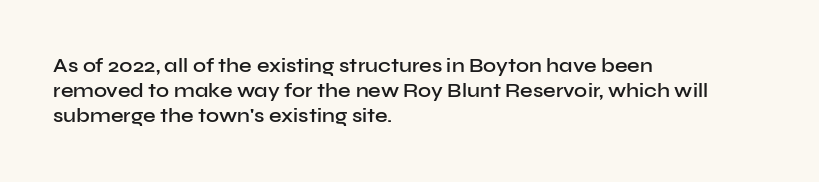
Caption: multi-line text, flush left, ragged right. Is the type bold? Partly — it's a semibold, heavier than regular but not fully bold. The rendering keeps characters at their native spacing. Is there any slant? The stems are plumb. Compared with typical paragraphs, the rows here are spaced about the same.
